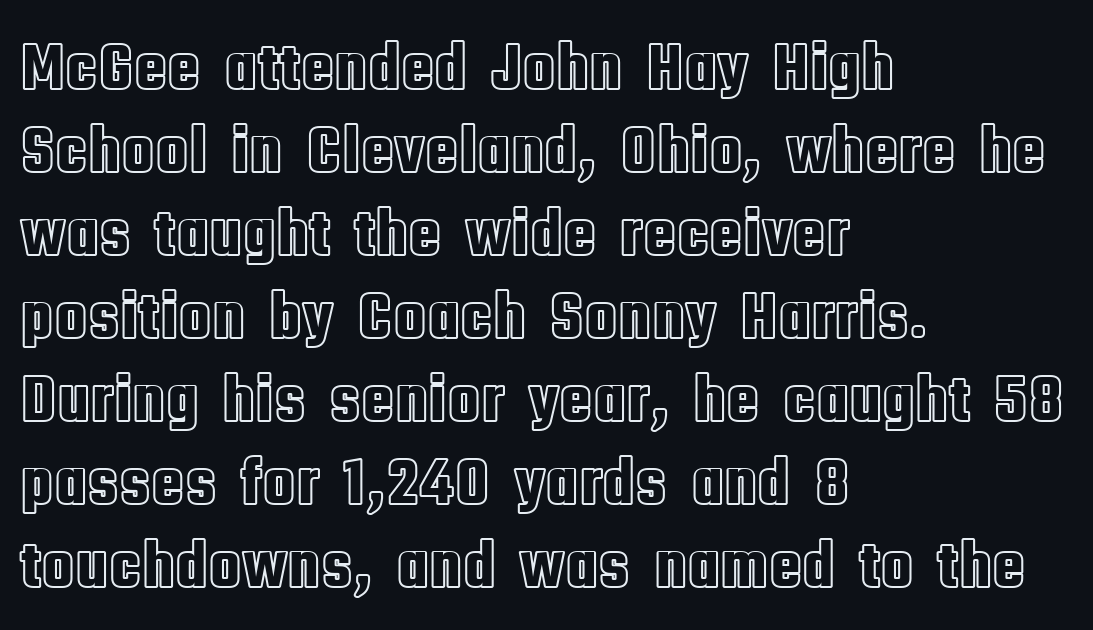
Looks like regular typesetting: each glyph gets only the width it needs. In CSS terms this would be text-align: left. Rule under the text: the space is simply empty. The face used here is rendered with its standard letterfit.
